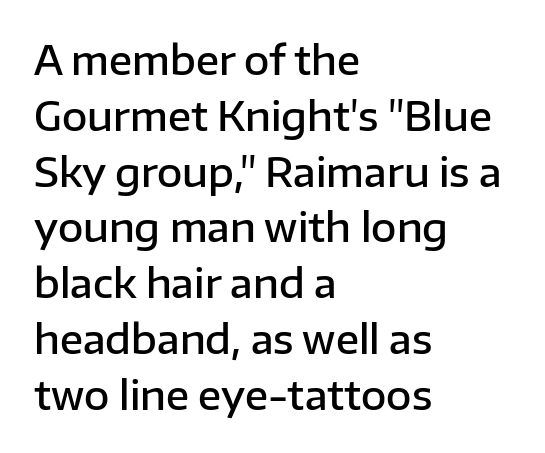
Q: Is the text bold? A: Semi-bold.
Q: Is the text italic (slanted)? A: No, it is upright.
Q: Is the typeface a serif or a sans-serif typeface? A: Sans-serif.
Q: Is the text underlined? A: No.
Q: How is the paragraph aligned? A: Left-aligned.
Q: Is the spacing between letters normal or unusually wide? A: Normal.
Q: Is the spacing between lines tight, normal or loose? A: Normal.
Q: Width (condensed, normal, or wide)? A: Normal.
Q: Stroke contrast? A: Low.
Q: x-height? A: Medium.
Q: Monospaced? A: No.
